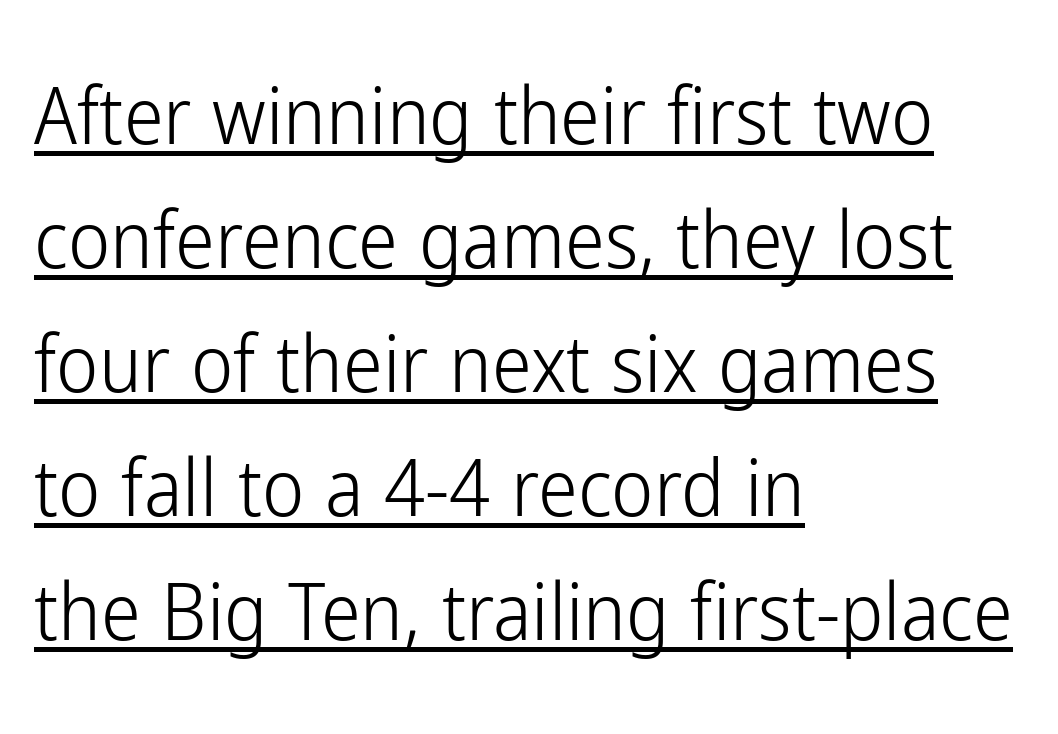
The image shows 80 px light, condensed sans-serif type, upright; set left-aligned, normal line spacing (1.55x), normal letter spacing, underlined; low stroke contrast and a medium x-height.
